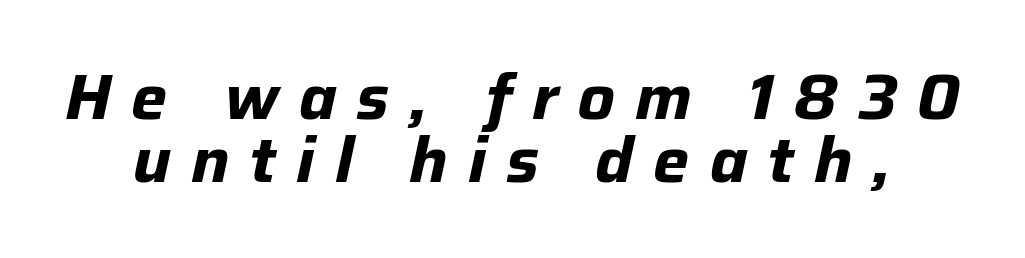
The image shows 64 px bold type, italic (leaning right); set tight line spacing (0.99x), unusually wide letter spacing (+0.31 em), not underlined; low stroke contrast and a medium x-height.
